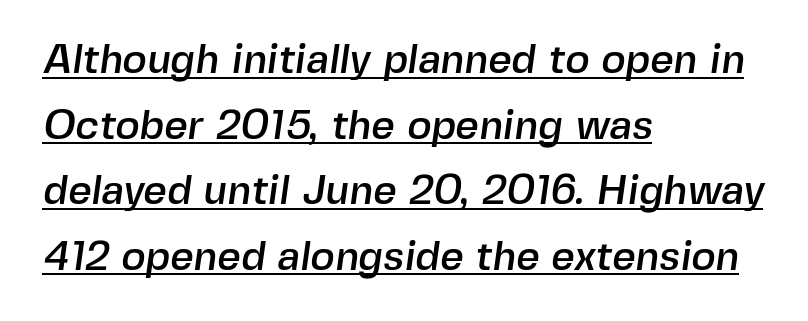
{"serif": "no", "width": "normal", "x_height": "medium", "monospaced": "no", "underline": "yes", "align": "left", "line_spacing": "normal", "line_spacing_ratio": 1.6, "letter_spacing": "normal", "letter_spacing_em": 0.0, "glyph_px": 41}
